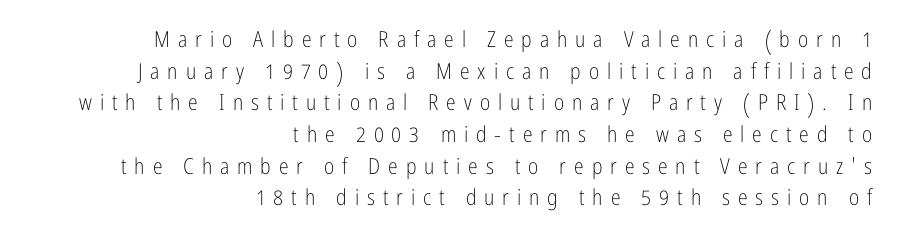
Each new line begins a customary step beneath the previous one. Check the space under the baseline: it is left empty. Upright lettering throughout. The rendering inserts visible extra space after every character.
